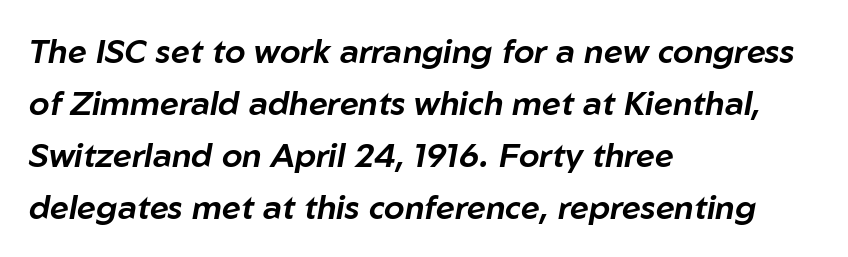
Q: Is the text italic (slanted)? A: Yes, it leans right by about 10 degrees.
Q: Is the text underlined? A: No.
Q: How is the paragraph aligned? A: Left-aligned.
Q: Is the spacing between letters normal or unusually wide? A: Normal.
Q: Is the spacing between lines tight, normal or loose? A: Normal.
Q: Width (condensed, normal, or wide)? A: Normal.
Q: Stroke contrast? A: Low.
Q: x-height? A: Medium.
Q: Monospaced? A: No.
